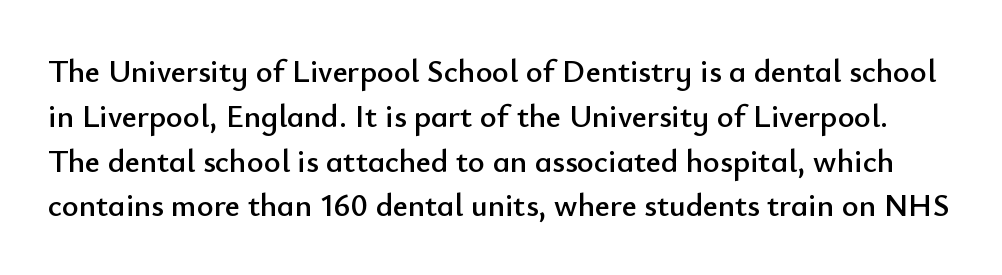
The lettering holds an erect, upright posture throughout. Beneath every word, the page is bare. Character widths vary here, with narrow letters taking less room than wide ones. The rows are spaced the way most documents space them.
